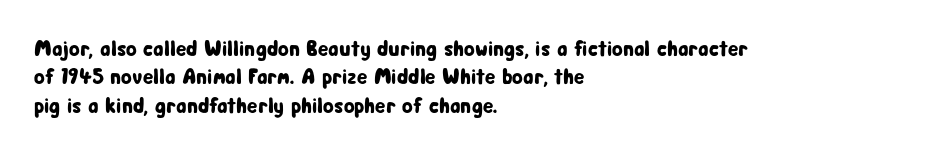
Does extra space separate the letters? No, they use regular spacing. Rows of type keep a routine distance in the vertical direction. Descender tails drop into unmarked territory. No italicization has been applied; the sample stays upright.
